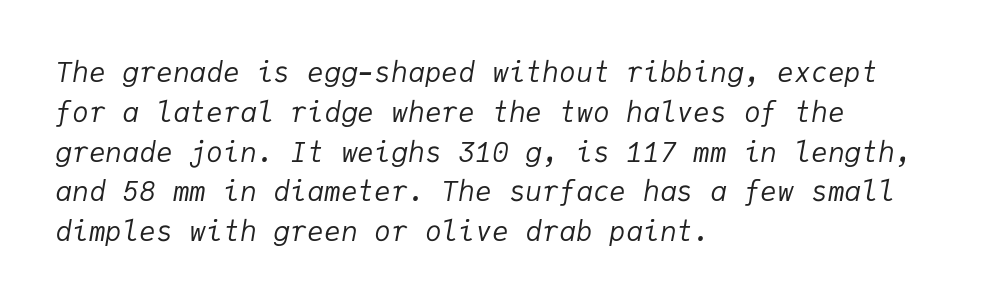
Q: Is the text bold? A: No.
Q: Is the text italic (slanted)? A: Yes, it leans right by about 9 degrees.
Q: Is the text underlined? A: No.
Q: How is the paragraph aligned? A: Left-aligned.
Q: Is the spacing between letters normal or unusually wide? A: Normal.
Q: Is the spacing between lines tight, normal or loose? A: Normal.
Q: Width (condensed, normal, or wide)? A: Normal.
Q: Stroke contrast? A: Low.
Q: x-height? A: Medium.
Q: Monospaced? A: Yes.
